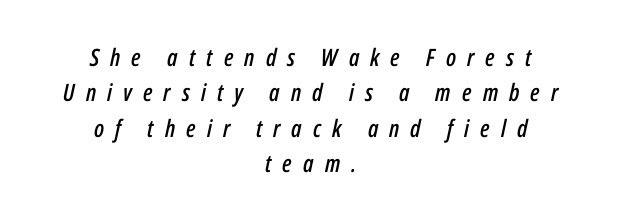
Q: Is the text italic (slanted)? A: Yes, it leans right by about 12 degrees.
Q: Is the text underlined? A: No.
Q: How is the paragraph aligned? A: Centered.
Q: Is the spacing between letters normal or unusually wide? A: Unusually wide.
Q: Is the spacing between lines tight, normal or loose? A: Normal.
